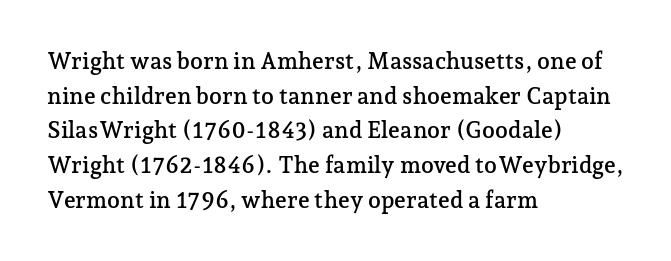
Q: Is the text italic (slanted)? A: No, it is upright.
Q: Is the text underlined? A: No.
Q: How is the paragraph aligned? A: Left-aligned.
Q: Is the spacing between letters normal or unusually wide? A: Normal.
Q: Is the spacing between lines tight, normal or loose? A: Normal.
